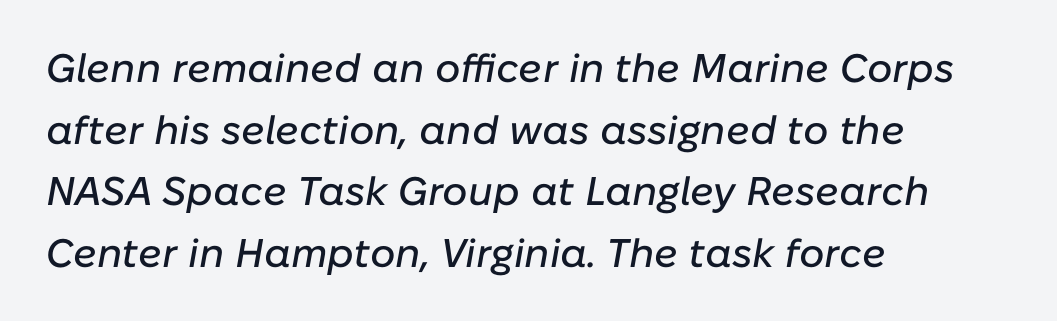
{"italic": "yes", "lean": "right", "slant_degrees": 10, "width": "normal", "stroke_contrast": "low", "x_height": "medium", "monospaced": "no", "underline": "no", "align": "left", "line_spacing": "normal", "line_spacing_ratio": 1.54, "letter_spacing": "normal", "letter_spacing_em": 0.0, "glyph_px": 40}
